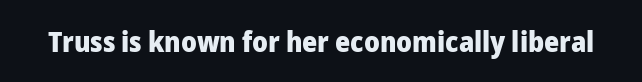
The image shows 29 px heavy sans-serif type, upright; set normal letter spacing, not underlined; low stroke contrast and a medium x-height.
